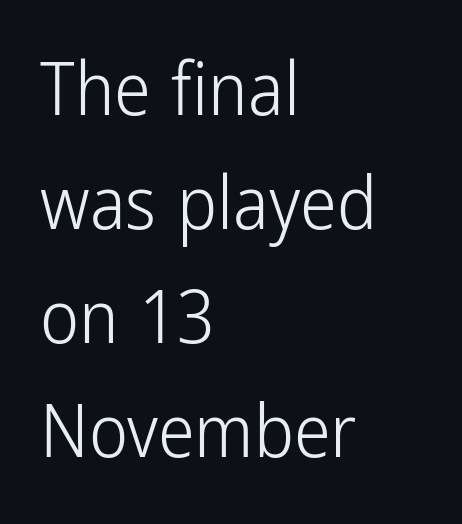
The image shows 74 px light, condensed sans-serif type, upright; set left-aligned, normal line spacing (1.54x), normal letter spacing, not underlined; low stroke contrast and a medium x-height.
